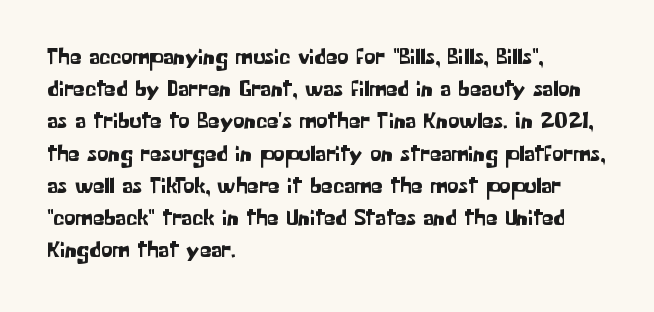
The image shows 23 px text type, upright; set left-aligned, normal line spacing (1.4x), normal letter spacing, not underlined.
